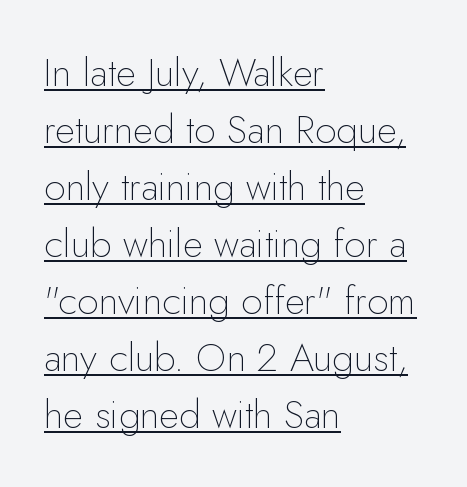
Do the characters align in a grid? No, the font is proportional. The space between consecutive lines is moderate. The weight would be labelled regular, book, light, or lighter still. The characters display no serif detailing; their extremities are plain.
